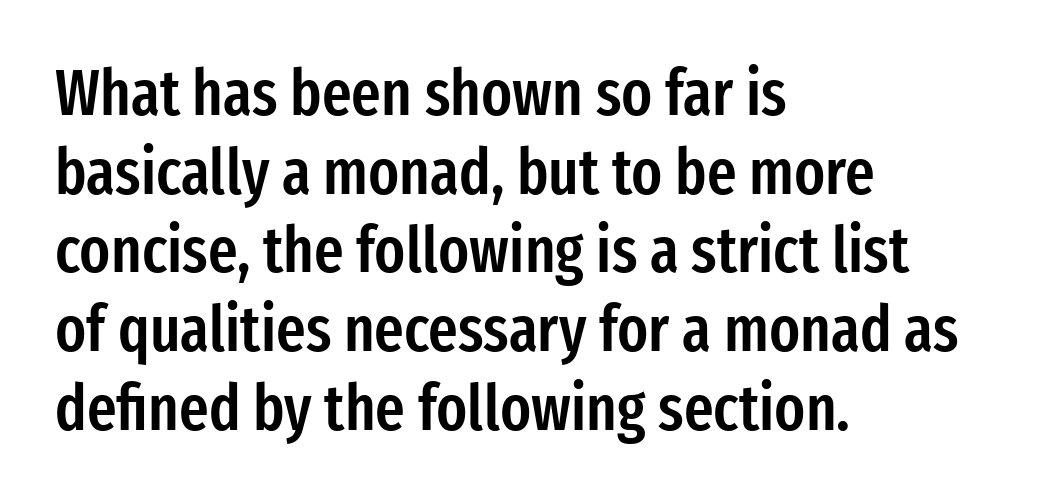
The image shows 64 px semibold, condensed sans-serif type, upright; set left-aligned, line spacing 1.23x, normal letter spacing, not underlined; low stroke contrast and a medium x-height.
